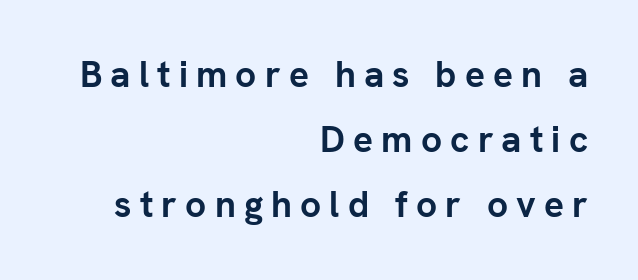
{"serif": "no", "italic": "no", "bold": "yes", "weight": "semibold", "width": "normal", "stroke_contrast": "low", "x_height": "medium", "monospaced": "no", "underline": "no", "align": "right", "line_spacing_ratio": 1.76, "letter_spacing": "wide", "letter_spacing_em": 0.22, "glyph_px": 37}
